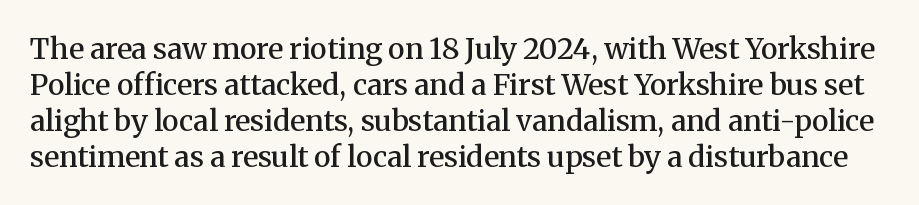
The image shows 29 px semibold serif type, upright; set line spacing 1.24x, normal letter spacing, not underlined; medium stroke contrast and a medium x-height.
